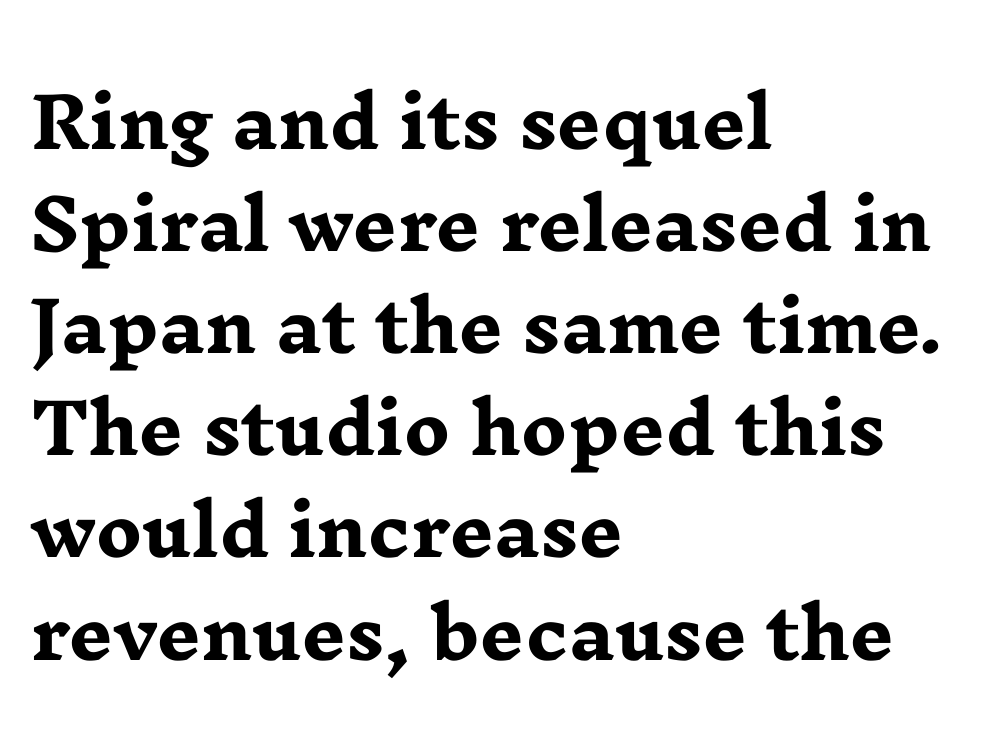
{"serif": "yes", "italic": "no", "bold": "yes", "weight": "heavy", "width": "wide", "stroke_contrast": "low", "x_height": "medium", "monospaced": "no", "underline": "no", "align": "left", "line_spacing": "normal", "line_spacing_ratio": 1.48, "letter_spacing": "normal", "letter_spacing_em": 0.0, "glyph_px": 69}
